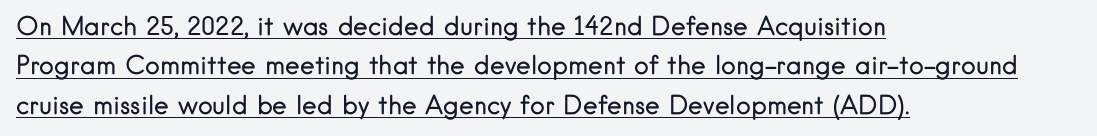
Q: Is the text bold? A: No.
Q: Is the text italic (slanted)? A: No, it is upright.
Q: Is the text underlined? A: Yes.
Q: How is the paragraph aligned? A: Left-aligned.
Q: Is the spacing between letters normal or unusually wide? A: Normal.
Q: Is the spacing between lines tight, normal or loose? A: Normal.
